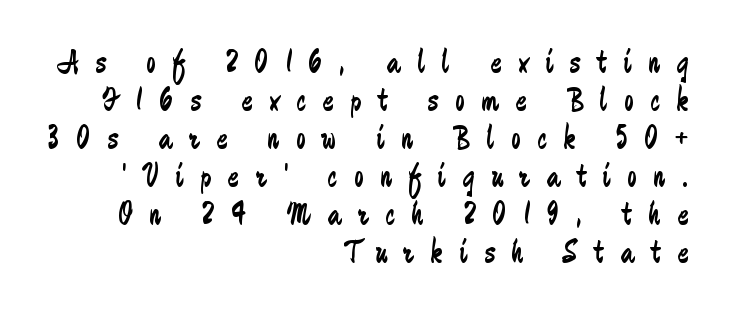
Q: Is the text bold? A: No.
Q: Is the text italic (slanted)? A: Yes.
Q: Is the typeface a serif or a sans-serif typeface? A: Sans-serif.
Q: Is the text underlined? A: No.
Q: How is the paragraph aligned? A: Right-aligned.
Q: Is the spacing between letters normal or unusually wide? A: Unusually wide.
Q: Is the spacing between lines tight, normal or loose? A: Tight.
Q: Width (condensed, normal, or wide)? A: Condensed.
Q: Stroke contrast? A: Low.
Q: x-height? A: Medium.
Q: Monospaced? A: No.
